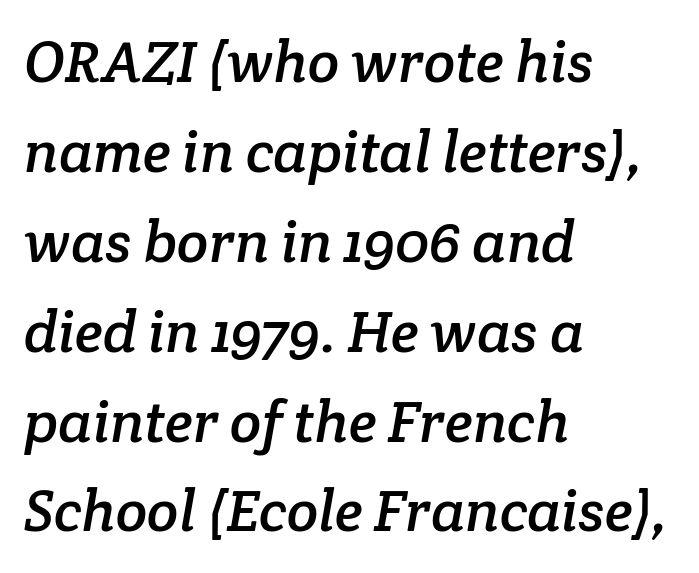
{"serif": "yes", "width": "normal", "stroke_contrast": "low", "x_height": "medium", "monospaced": "no", "underline": "no", "align": "left", "line_spacing": "normal", "line_spacing_ratio": 1.55, "letter_spacing": "normal", "letter_spacing_em": 0.0, "glyph_px": 58}
